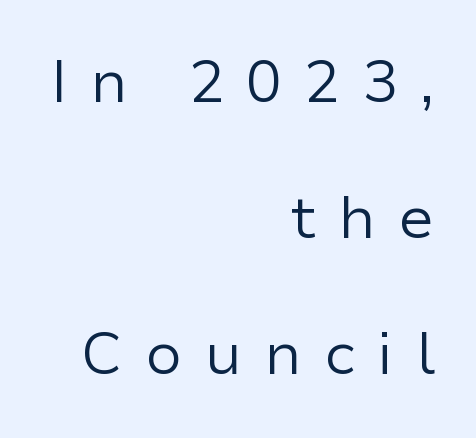
{"serif": "no", "italic": "no", "bold": "no", "weight": "regular", "width": "normal", "stroke_contrast": "low", "x_height": "medium", "monospaced": "no", "underline": "no", "align": "right", "line_spacing": "loose", "line_spacing_ratio": 2.27, "letter_spacing": "wide", "letter_spacing_em": 0.36, "glyph_px": 60}
